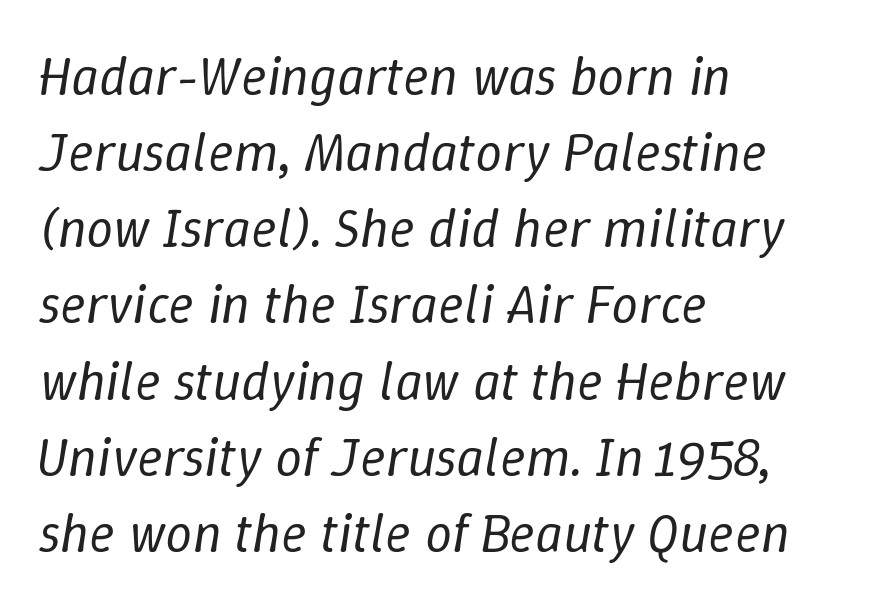
Horizontal bands of white between lines are of average thickness. Ink coverage per letter is moderate at most. Any mark beneath the type? The region is blank. The font's italic variant was chosen for this text. Caption: standard tracking, unaltered. The passage shown is typed in a proportional face where columns would drift.
